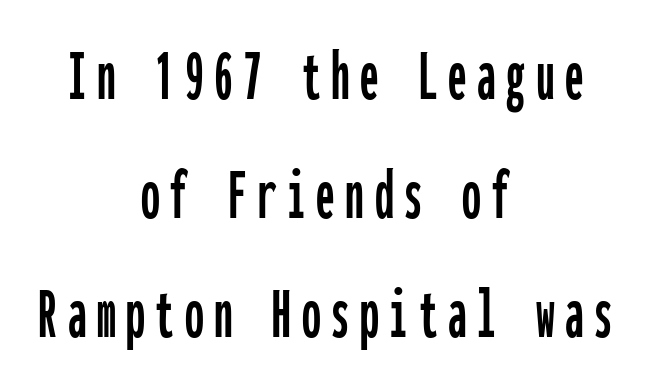
Q: Is the text italic (slanted)? A: No, it is upright.
Q: Is the typeface a serif or a sans-serif typeface? A: Sans-serif.
Q: Is the text underlined? A: No.
Q: How is the paragraph aligned? A: Centered.
Q: Is the spacing between lines tight, normal or loose? A: Normal.
Q: Width (condensed, normal, or wide)? A: Condensed.
Q: Stroke contrast? A: Low.
Q: x-height? A: Medium.
Q: Monospaced? A: Yes.
